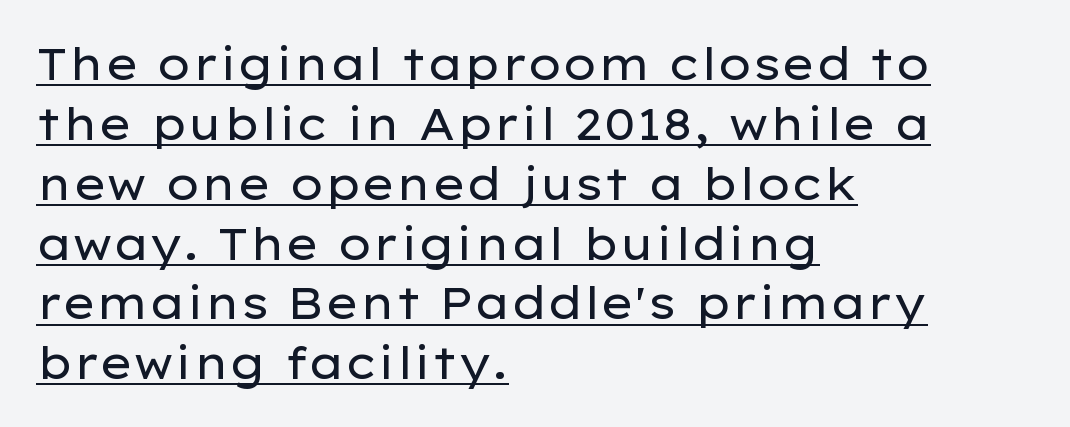
{"serif": "no", "italic": "no", "bold": "no", "weight": "regular", "width": "wide", "stroke_contrast": "low", "x_height": "medium", "monospaced": "no", "underline": "yes", "align": "left", "line_spacing": "normal", "line_spacing_ratio": 1.36, "letter_spacing": "normal", "letter_spacing_em": 0.0, "glyph_px": 44}
